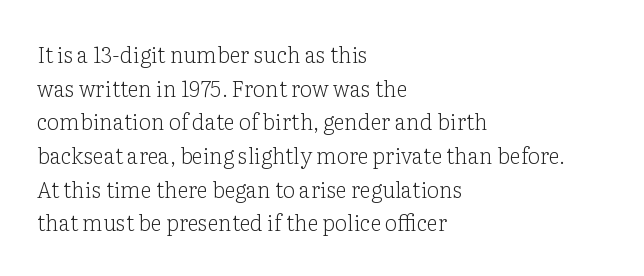
Unbolded letterforms with no extra heft. The letterforms sit shoulder to shoulder at normal distance. Line spacing here is normal. Glance below the letters and you will spot only blank space. Visually the block forms a straight wall on the left and a jagged coastline on the right.
